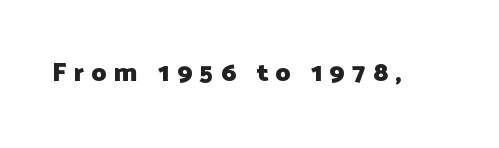
{"italic": "no", "bold": "yes", "underline": "no", "letter_spacing": "wide", "letter_spacing_em": 0.28, "glyph_px": 26}
